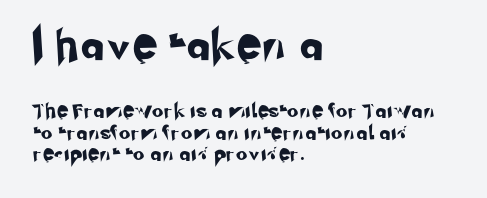
Q: Is the typeface a serif or a sans-serif typeface? A: Sans-serif.
Q: Is the text underlined? A: No.
Q: How is the paragraph aligned? A: Left-aligned.
Q: Is the spacing between letters normal or unusually wide? A: Unusually wide.
Q: Is the spacing between lines tight, normal or loose? A: Normal.
Q: Which block of text is set in a larger size, the first (top) or the second (bottom)? A: The first (top) one.
Q: Width (condensed, normal, or wide)? A: Normal.
Q: Stroke contrast? A: Low.
Q: x-height? A: Small.
Q: Monospaced? A: No.
